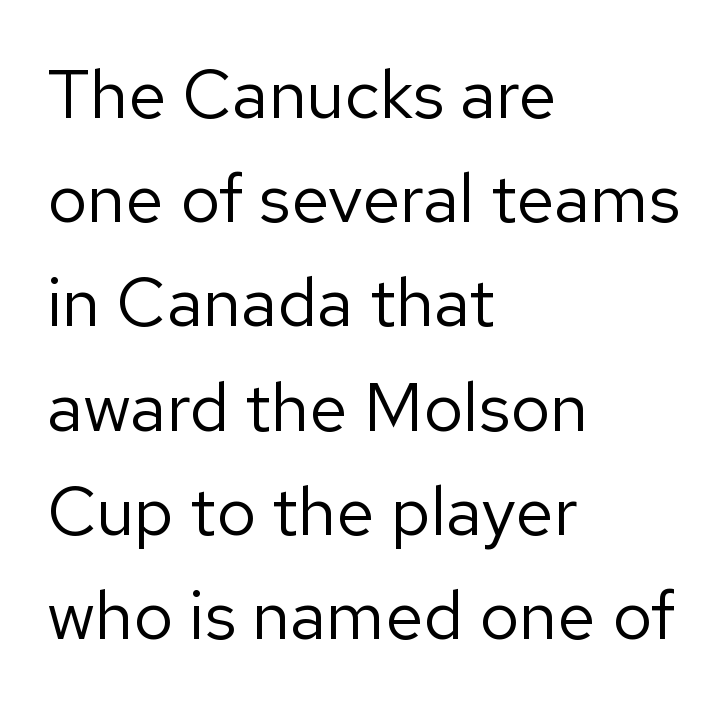
You can tell it's not italic because the verticals are truly vertical. The space between consecutive lines is moderate. The string is rendered with underlining switched off. Examine the stroke ends and you'll find no serifs. On a weight scale, this lands at 450 or below. Spacing verdict: proportional, widths tailored to each character.
